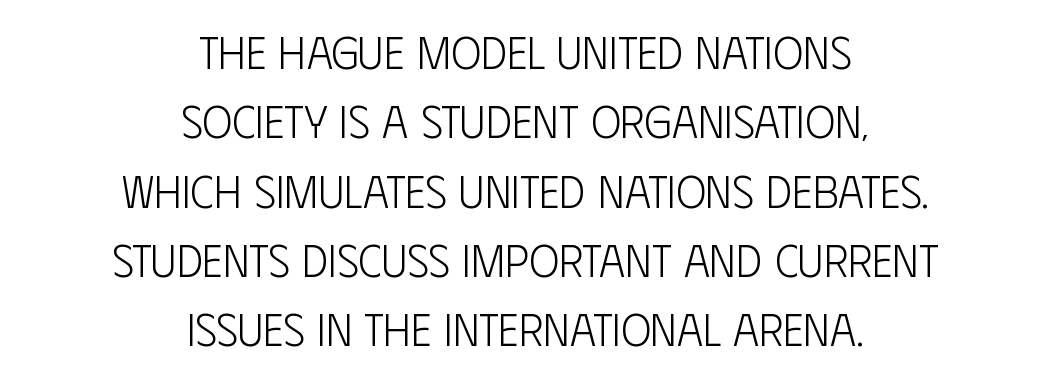
This rendering uses center alignment, leaving both contours irregular but symmetric. Characters remain perfectly vertical along every line. This block has exactly the height ordinary leading produces. A typesetter would call this proportional, since set widths differ per character. These lines are composed in type without serifs. Beneath every word, the page is bare.
